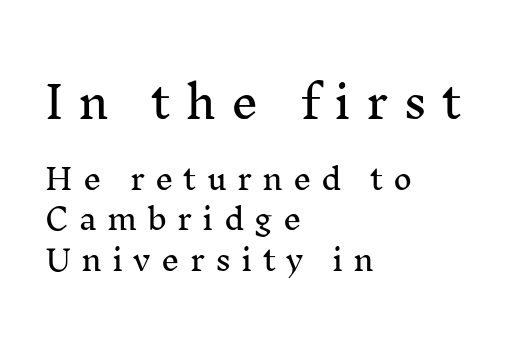
Q: Is the text italic (slanted)? A: No, it is upright.
Q: Is the typeface a serif or a sans-serif typeface? A: Serif.
Q: Is the text underlined? A: No.
Q: How is the paragraph aligned? A: Left-aligned.
Q: Is the spacing between letters normal or unusually wide? A: Unusually wide.
Q: Is the spacing between lines tight, normal or loose? A: Normal.
Q: Which block of text is set in a larger size, the first (top) or the second (bottom)? A: The first (top) one.
Q: Width (condensed, normal, or wide)? A: Normal.
Q: Stroke contrast? A: Medium.
Q: x-height? A: Medium.
Q: Monospaced? A: No.
